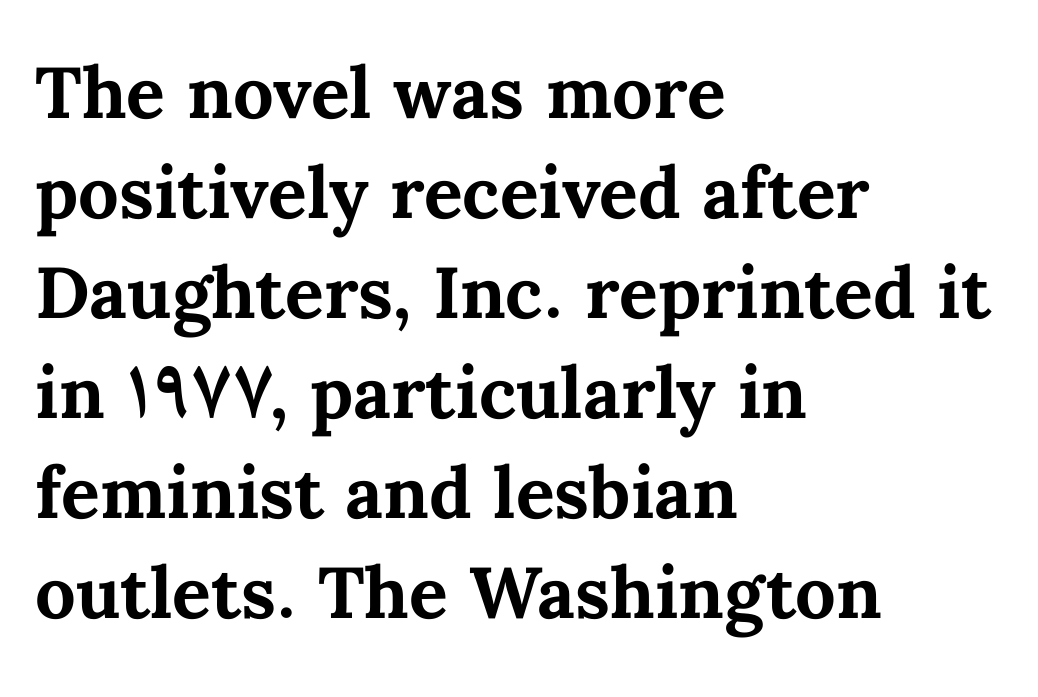
The image shows 72 px bold type, upright; set left-aligned, normal line spacing (1.39x), normal letter spacing, not underlined; medium stroke contrast and a medium x-height.
